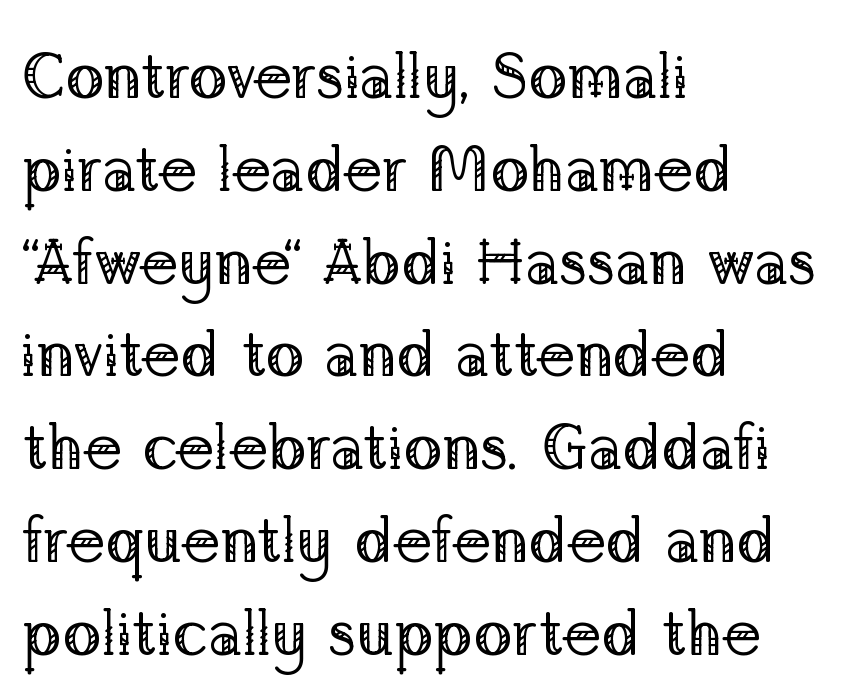
The image shows 64 px regular-weight serif type, upright; set left-aligned, normal line spacing (1.45x), normal letter spacing, not underlined; low stroke contrast and a medium x-height.
